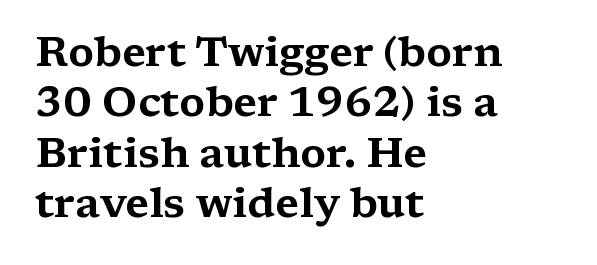
{"serif": "yes", "italic": "no", "width": "wide", "stroke_contrast": "medium", "x_height": "medium", "monospaced": "no", "underline": "no", "align": "left", "line_spacing_ratio": 1.2, "letter_spacing": "normal", "letter_spacing_em": 0.0, "glyph_px": 42}
